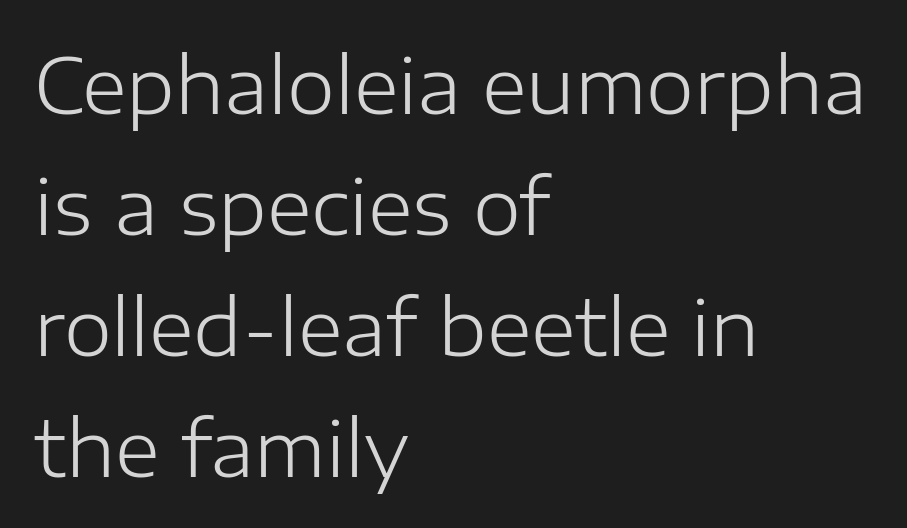
{"serif": "no", "italic": "no", "bold": "no", "weight": "light", "width": "normal", "stroke_contrast": "low", "x_height": "medium", "monospaced": "no", "underline": "no", "align": "left", "line_spacing": "normal", "line_spacing_ratio": 1.57, "letter_spacing": "normal", "letter_spacing_em": 0.0, "glyph_px": 77}
